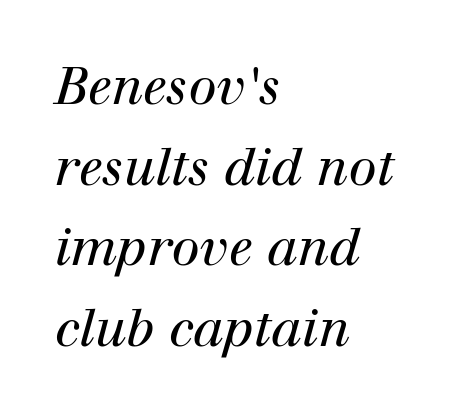
{"serif": "yes", "italic": "yes", "lean": "right", "slant_degrees": 12, "bold": "no", "weight": "regular", "width": "normal", "stroke_contrast": "high", "x_height": "medium", "monospaced": "no", "underline": "no", "align": "left", "line_spacing": "normal", "line_spacing_ratio": 1.58, "letter_spacing": "normal", "letter_spacing_em": 0.0, "glyph_px": 51}
